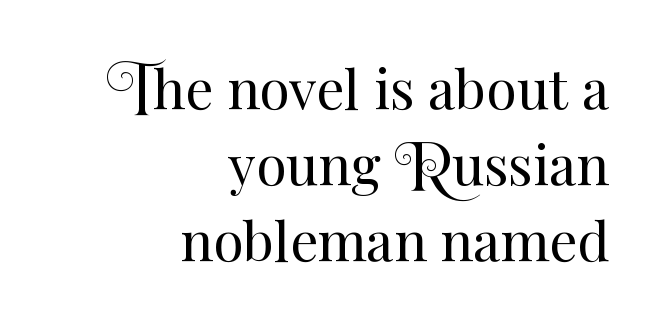
The image shows 55 px regular-weight type, upright; set right-aligned, normal line spacing (1.38x), normal letter spacing, not underlined; medium stroke contrast and a small x-height.
